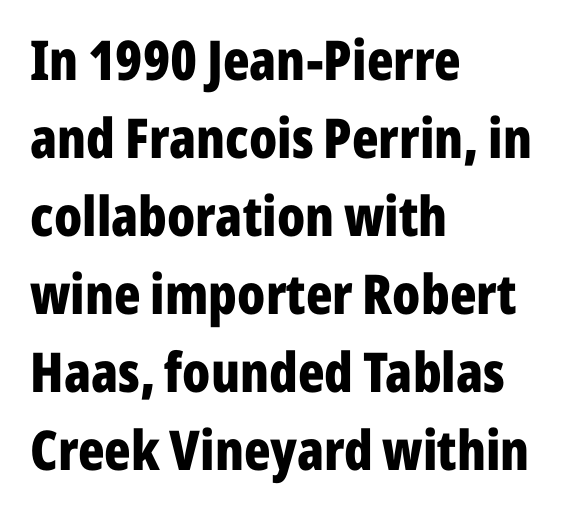
The image shows 55 px bold, condensed sans-serif type, upright; set left-aligned, normal line spacing (1.42x), normal letter spacing, not underlined; low stroke contrast and a medium x-height.
